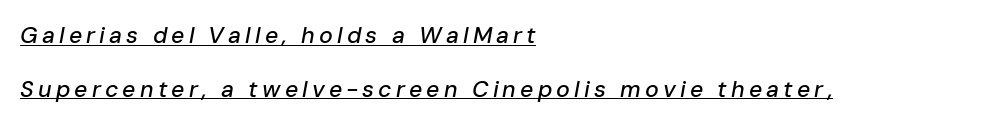
Q: Is the text italic (slanted)? A: Yes, it leans right by about 10 degrees.
Q: Is the text underlined? A: Yes.
Q: How is the paragraph aligned? A: Left-aligned.
Q: Is the spacing between lines tight, normal or loose? A: Loose.
